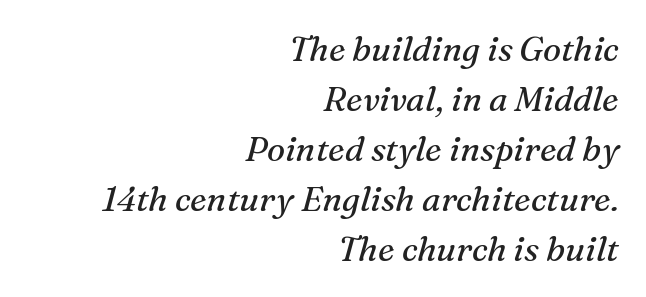
The image shows 34 px regular-weight serif type, italic (leaning right); set right-aligned, normal line spacing (1.47x), normal letter spacing, not underlined; medium stroke contrast and a medium x-height.
